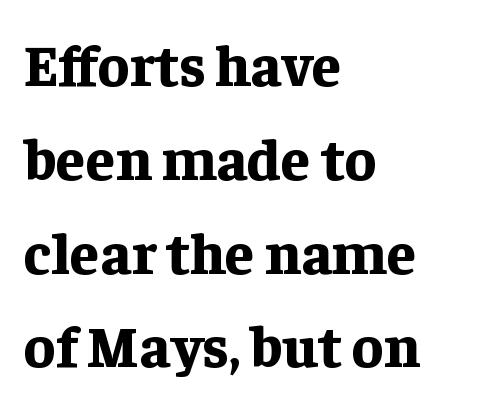
Reading down the column, the eye jumps a familiar distance to each next line. The rendering uses natural spacing where letterforms have individual widths. Teacher's note: observe the even left margin — that is flush-left alignment. To sum up the face: it has serifs. Designer's note — italics off, roman on.
